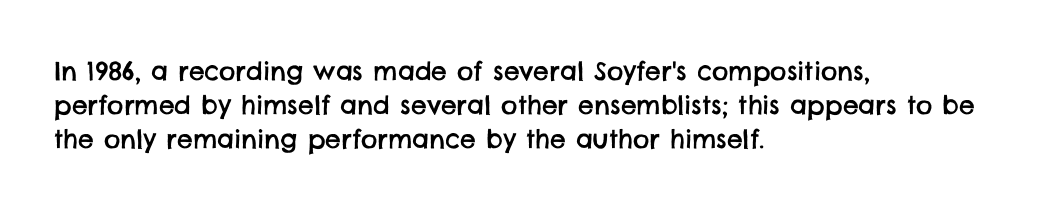
{"underline": "no", "align": "left", "line_spacing": "normal", "line_spacing_ratio": 1.36, "letter_spacing": "normal", "letter_spacing_em": 0.0, "glyph_px": 25}
